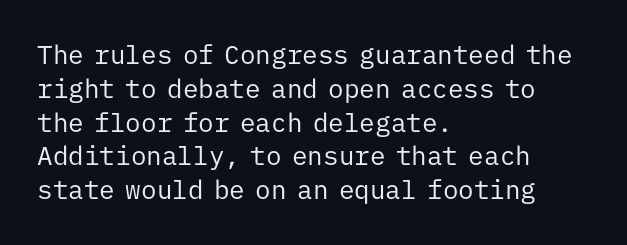
Q: Is the text bold? A: No.
Q: Is the text italic (slanted)? A: No, it is upright.
Q: Is the text underlined? A: No.
Q: How is the paragraph aligned? A: Left-aligned.
Q: Is the spacing between letters normal or unusually wide? A: Normal.
Q: Is the spacing between lines tight, normal or loose? A: Normal.
